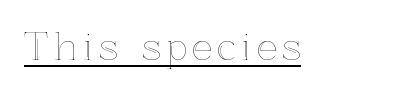
Q: Is the text italic (slanted)? A: No, it is upright.
Q: Is the text underlined? A: Yes.
Q: Width (condensed, normal, or wide)? A: Normal.
Q: x-height? A: Medium.
Q: Monospaced? A: No.
